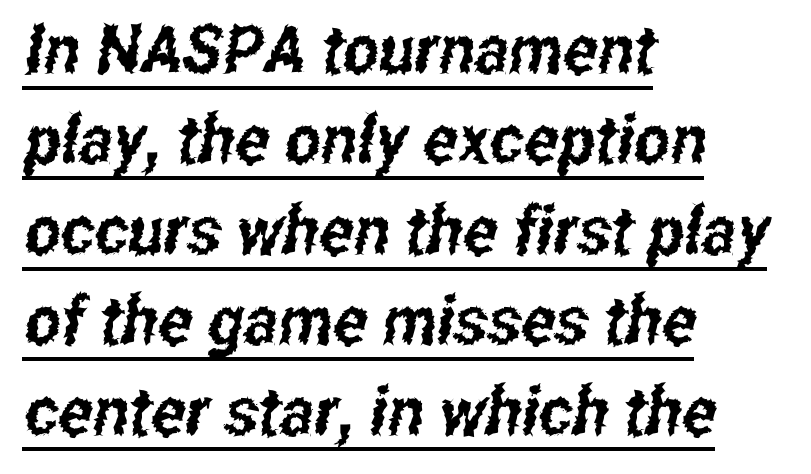
Proportional: the letters do not fall into vertical columns. Is the letter spacing exaggerated? No — it looks like the ordinary default. Quick note: underline on. In CSS terms this would be text-align: left. Nope, no serifs anywhere on these letters. Whoever set this chose a conventional vertical rhythm.
